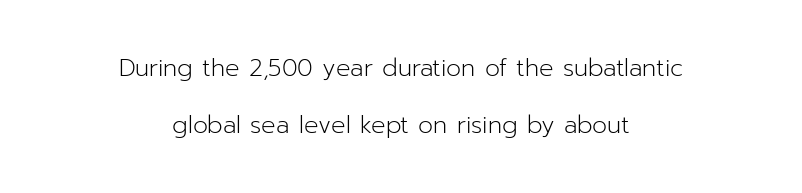
Q: Is the text bold? A: No.
Q: Is the text italic (slanted)? A: No, it is upright.
Q: Is the text underlined? A: No.
Q: How is the paragraph aligned? A: Centered.
Q: Is the spacing between letters normal or unusually wide? A: Normal.
Q: Is the spacing between lines tight, normal or loose? A: Loose.
